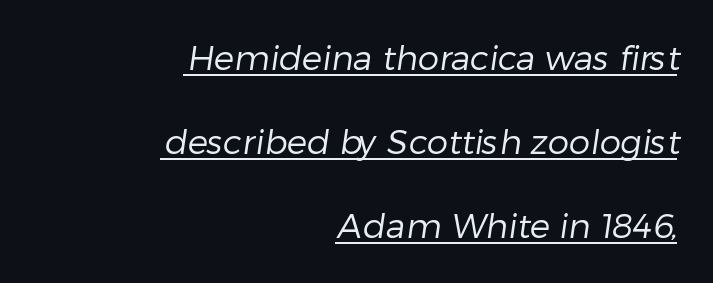
The image shows 34 px regular-weight sans-serif type; set right-aligned, loose line spacing (2.47x), normal letter spacing, underlined; low stroke contrast and a medium x-height.
